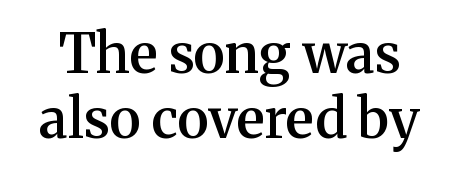
The image shows 55 px semibold serif type, upright; set line spacing 1.19x, normal letter spacing, not underlined; medium stroke contrast and a medium x-height.
